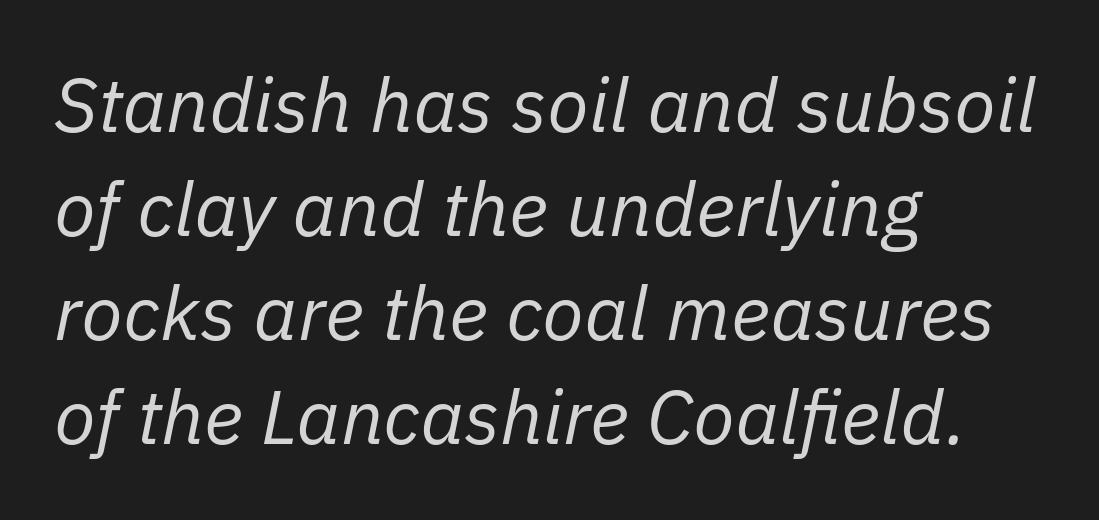
{"italic": "yes", "lean": "right", "slant_degrees": 11, "bold": "no", "weight": "regular", "width": "normal", "stroke_contrast": "low", "x_height": "medium", "monospaced": "no", "underline": "no", "align": "left", "line_spacing": "normal", "line_spacing_ratio": 1.37, "letter_spacing": "normal", "letter_spacing_em": 0.0, "glyph_px": 76}
